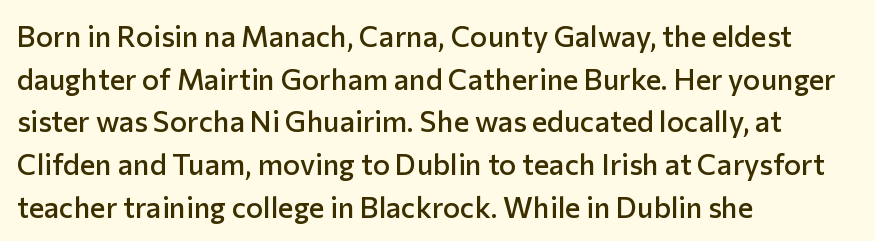
The image shows 29 px semibold sans-serif type, upright; set left-aligned, normal line spacing (1.47x), normal letter spacing, not underlined; low stroke contrast and a medium x-height.
